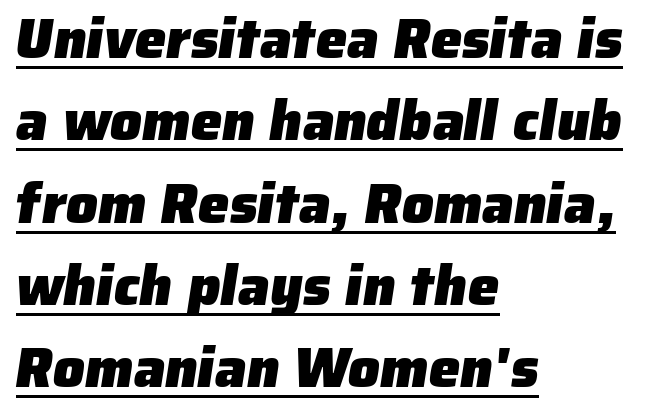
Q: Is the text bold? A: Yes.
Q: Is the typeface a serif or a sans-serif typeface? A: Sans-serif.
Q: Is the text underlined? A: Yes.
Q: How is the paragraph aligned? A: Left-aligned.
Q: Is the spacing between letters normal or unusually wide? A: Normal.
Q: Is the spacing between lines tight, normal or loose? A: Normal.
Q: Width (condensed, normal, or wide)? A: Normal.
Q: Stroke contrast? A: Low.
Q: x-height? A: Medium.
Q: Monospaced? A: No.
